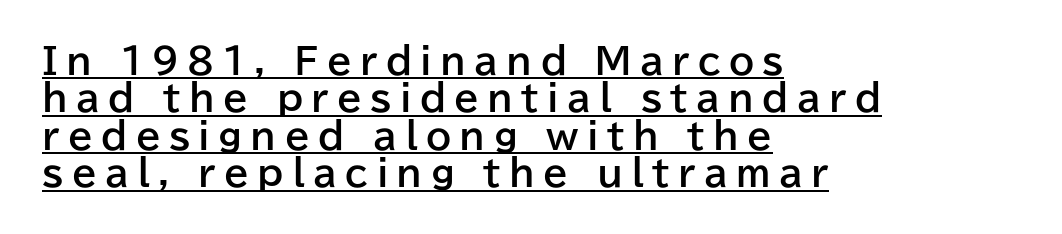
Ascenders rise straight up at ninety degrees. Line starts are locked; line ends wander. Decoration check: the copy is underlined. Whoever set this chose condensed vertical rhythm over breathing room.
